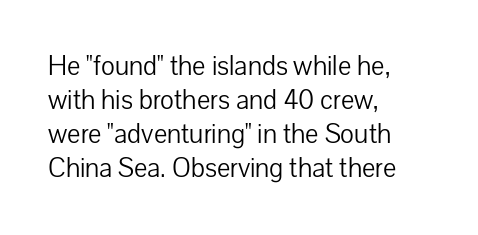
{"serif": "no", "italic": "no", "bold": "no", "weight": "light", "width": "normal", "stroke_contrast": "low", "x_height": "medium", "monospaced": "no", "underline": "no", "align": "left", "line_spacing_ratio": 1.21, "letter_spacing": "normal", "letter_spacing_em": 0.0, "glyph_px": 28}
